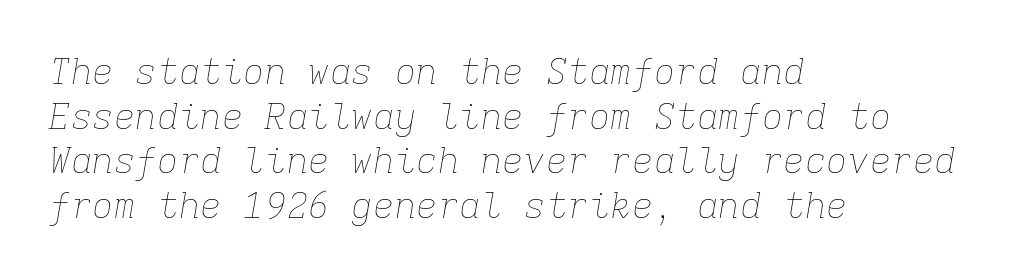
The image shows 36 px thin type, italic (leaning right), monospaced; set left-aligned, line spacing 1.24x, normal letter spacing, not underlined; low stroke contrast and a medium x-height.
